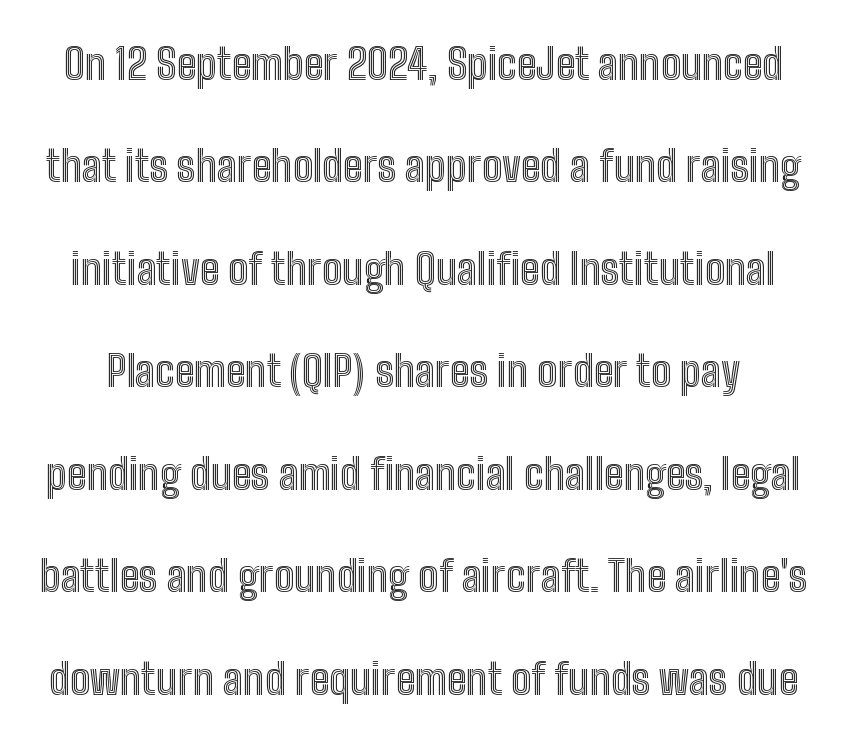
Q: Is the text italic (slanted)? A: No, it is upright.
Q: Is the text underlined? A: No.
Q: Is the spacing between letters normal or unusually wide? A: Normal.
Q: Is the spacing between lines tight, normal or loose? A: Loose.
Q: Width (condensed, normal, or wide)? A: Condensed.
Q: x-height? A: Medium.
Q: Monospaced? A: No.
